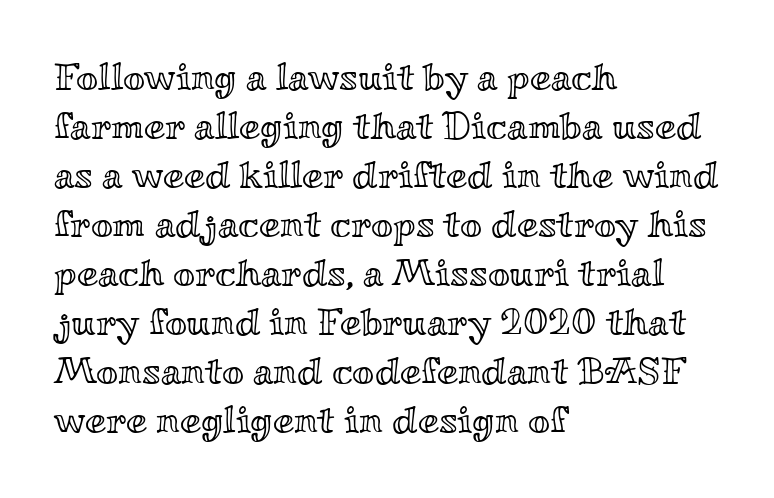
Q: Is the text italic (slanted)? A: No, it is upright.
Q: Is the text underlined? A: No.
Q: How is the paragraph aligned? A: Left-aligned.
Q: Is the spacing between letters normal or unusually wide? A: Normal.
Q: Is the spacing between lines tight, normal or loose? A: Normal.
Q: Width (condensed, normal, or wide)? A: Wide.
Q: x-height? A: Small.
Q: Monospaced? A: No.
